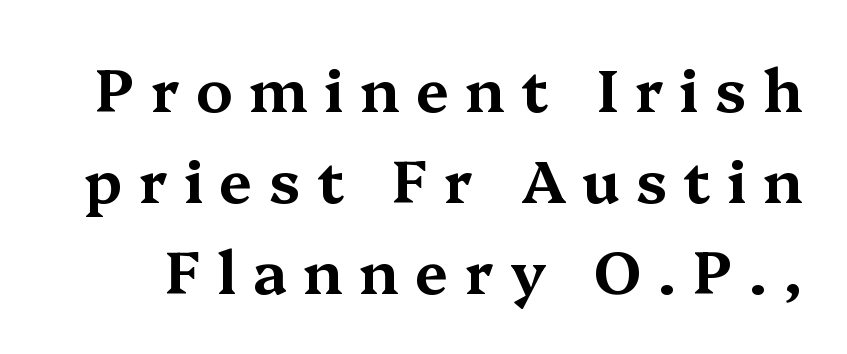
The image shows 59 px wide serif type, upright; set normal line spacing (1.54x), unusually wide letter spacing (+0.28 em), not underlined; medium stroke contrast and a medium x-height.
